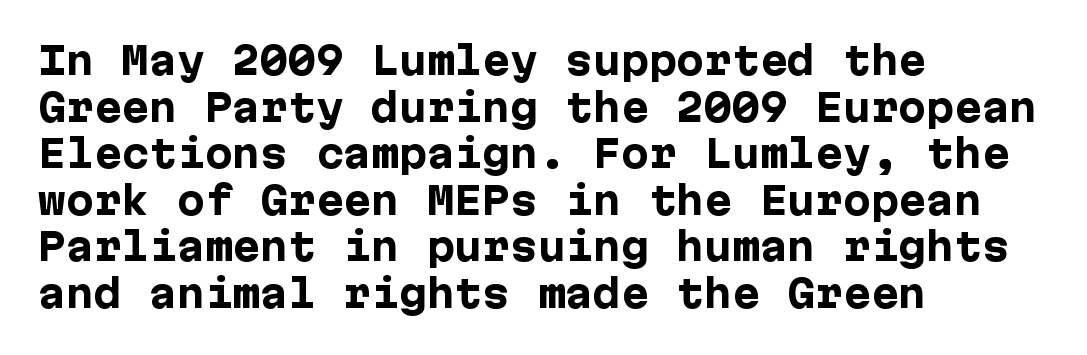
The image shows 37 px heavy sans-serif type, upright; set left-aligned, normal line spacing (1.26x), normal letter spacing, not underlined; low stroke contrast and a medium x-height.
